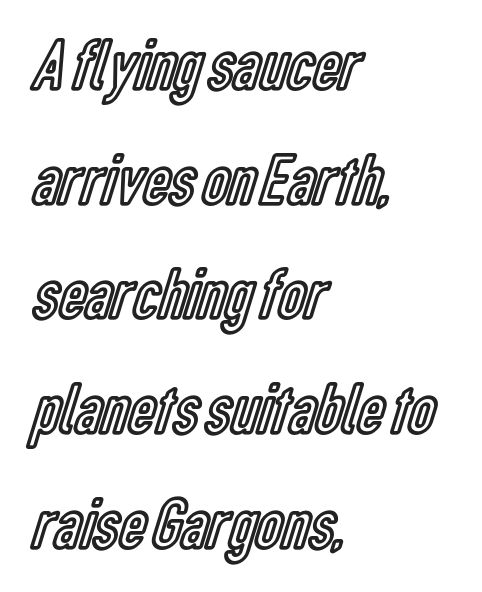
Q: Is the text italic (slanted)? A: Yes.
Q: Is the text underlined? A: No.
Q: How is the paragraph aligned? A: Left-aligned.
Q: Is the spacing between letters normal or unusually wide? A: Normal.
Q: Is the spacing between lines tight, normal or loose? A: Normal.
Q: Width (condensed, normal, or wide)? A: Condensed.
Q: x-height? A: Medium.
Q: Monospaced? A: No.
